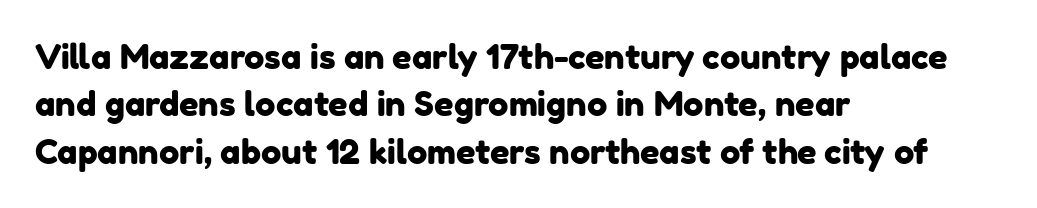
The typesetter chose a ragged-right arrangement here. Summary of vertical rhythm: regular, with standard interline spacing. Each row of text sits above clean, open space. I'd call this a sans setting — the letters go barefoot. This sample has the flowing, uneven cadence of proportional lettering. Nothing unusual about the tracking: characters are spaced as the font intends.
